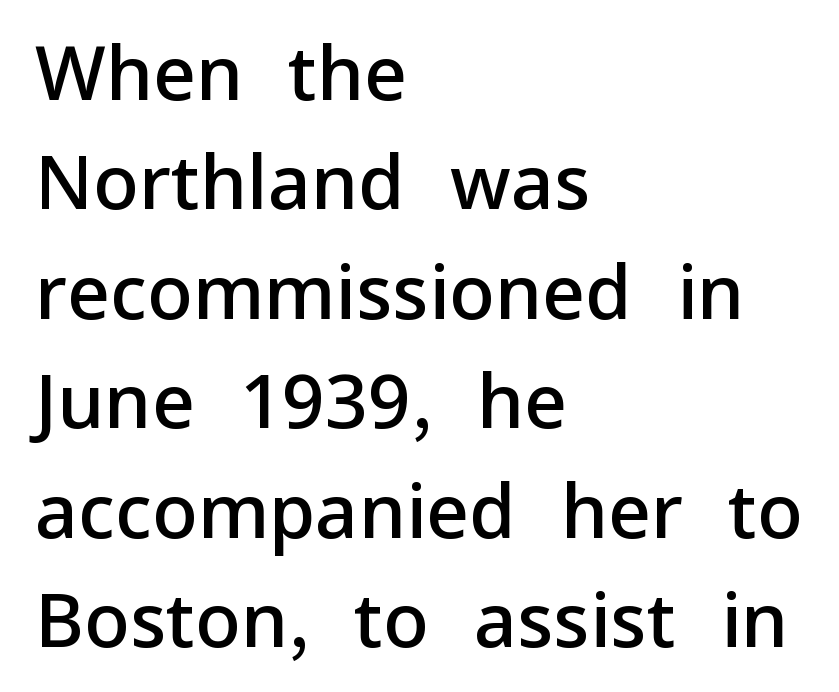
The image shows 75 px semibold sans-serif type, upright; set left-aligned, normal line spacing (1.46x), normal letter spacing, not underlined; low stroke contrast and a medium x-height.
